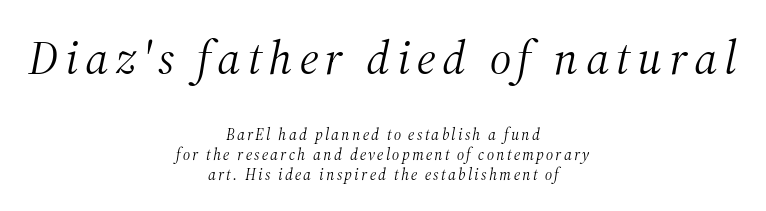
{"serif": "yes", "italic": "yes", "lean": "right", "slant_degrees": 12, "bold": "no", "weight": "light", "width": "normal", "stroke_contrast": "medium", "x_height": "medium", "monospaced": "no", "underline": "no", "align": "center", "line_spacing": "normal", "line_spacing_ratio": 1.26, "larger_block": "first", "size_ratio": 3.0, "glyph_px": 48}
